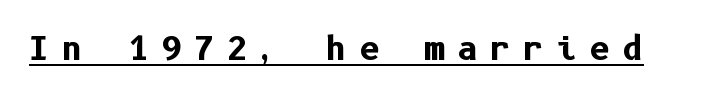
The image shows 32 px bold sans-serif type, upright; set unusually wide letter spacing (+0.38 em), underlined; low stroke contrast and a medium x-height.
